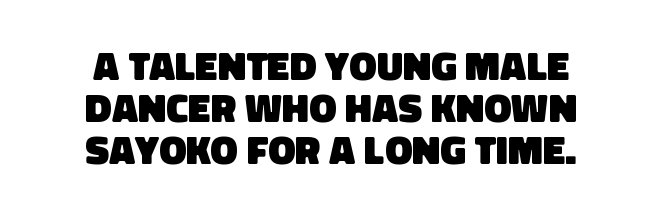
Q: Is the text bold? A: Yes.
Q: Is the typeface a serif or a sans-serif typeface? A: Sans-serif.
Q: Is the text underlined? A: No.
Q: How is the paragraph aligned? A: Centered.
Q: Is the spacing between letters normal or unusually wide? A: Normal.
Q: Is the spacing between lines tight, normal or loose? A: Tight.
Q: Width (condensed, normal, or wide)? A: Normal.
Q: Stroke contrast? A: Low.
Q: x-height? A: Large.
Q: Monospaced? A: No.
